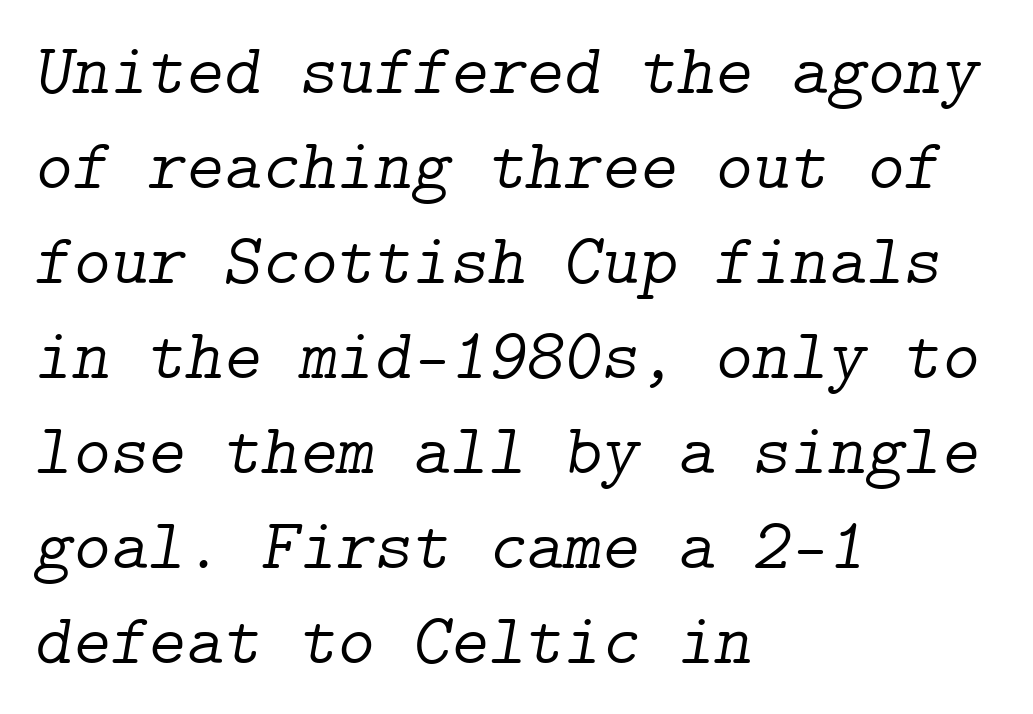
{"serif": "yes", "italic": "yes", "lean": "right", "slant_degrees": 9, "bold": "no", "weight": "light", "width": "normal", "stroke_contrast": "low", "x_height": "medium", "underline": "no", "align": "left", "line_spacing": "normal", "line_spacing_ratio": 1.32, "letter_spacing": "normal", "letter_spacing_em": 0.0, "glyph_px": 72}
